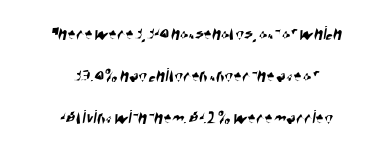
{"underline": "no", "align": "center", "line_spacing": "loose", "line_spacing_ratio": 2.09, "letter_spacing": "normal", "letter_spacing_em": 0.0, "glyph_px": 20}
